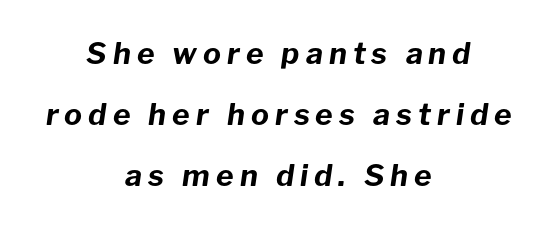
{"italic": "yes", "lean": "right", "slant_degrees": 8, "bold": "yes", "weight": "bold", "width": "normal", "stroke_contrast": "low", "x_height": "medium", "monospaced": "no", "underline": "no", "align": "center", "line_spacing": "loose", "line_spacing_ratio": 2.03, "letter_spacing": "wide", "letter_spacing_em": 0.2, "glyph_px": 30}
